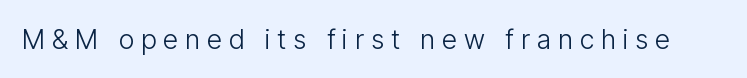
The image shows 27 px text type, upright; set unusually wide letter spacing (+0.26 em), not underlined.
